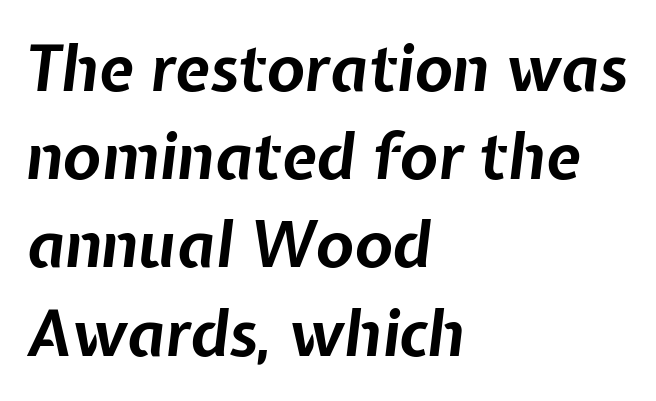
The image shows 63 px bold type, italic (leaning right); set left-aligned, normal line spacing (1.4x), normal letter spacing, not underlined; low stroke contrast and a medium x-height.
